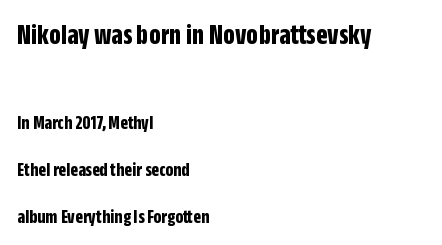
Line starts are locked; line ends wander. Line spacing here is loose. Does the weight exceed regular? Yes, all the way to bold. Is this a fixed-width face? No — the glyphs have proportional, varying widths. These lines keep a tight, regular rhythm from letter to letter. The letters stand upright; this is a roman face.
